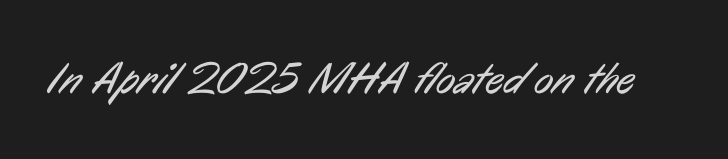
The image shows 45 px regular-weight, condensed sans-serif type; set normal letter spacing, not underlined; low stroke contrast and a medium x-height.
